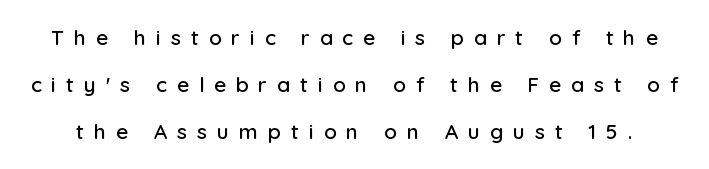
The image shows 21 px text type, upright; set loose line spacing (2.23x), unusually wide letter spacing (+0.47 em), not underlined.
